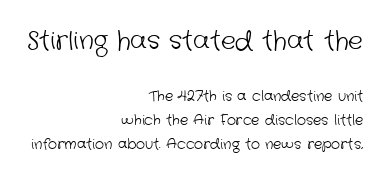
The image shows 25 px text type; set right-aligned, line spacing 1.72x, normal letter spacing, not underlined; the first (top) block is 1.79x larger.
